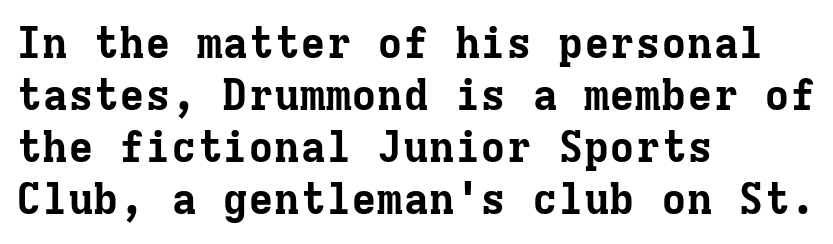
Q: Is the text bold? A: Yes.
Q: Is the text italic (slanted)? A: No, it is upright.
Q: Is the typeface a serif or a sans-serif typeface? A: Serif.
Q: Is the text underlined? A: No.
Q: How is the paragraph aligned? A: Left-aligned.
Q: Is the spacing between letters normal or unusually wide? A: Normal.
Q: Width (condensed, normal, or wide)? A: Normal.
Q: Stroke contrast? A: Low.
Q: x-height? A: Medium.
Q: Monospaced? A: Yes.
